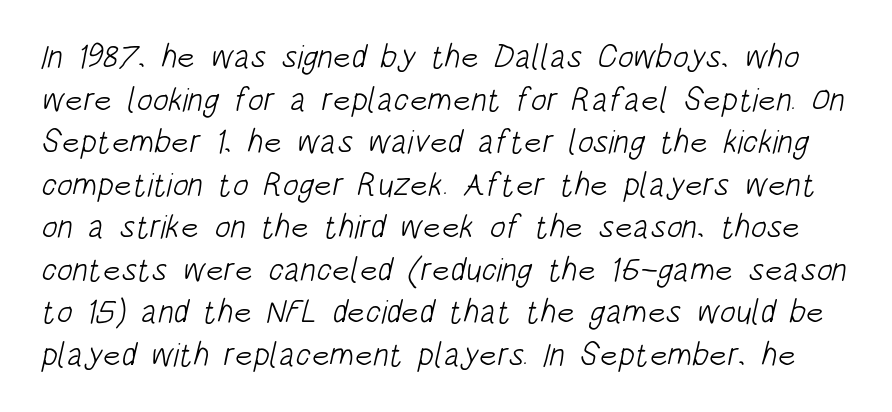
Has an underline been added? It has not. This rendering employs a face without finishing strokes, i.e., a sans-serif. The tracking reads as untouched default to a designer's eye. Compared with a typical body face, this is equally light or lighter still. The space between consecutive lines is moderate. The letters advance in unequal steps, a hallmark of proportional type.
